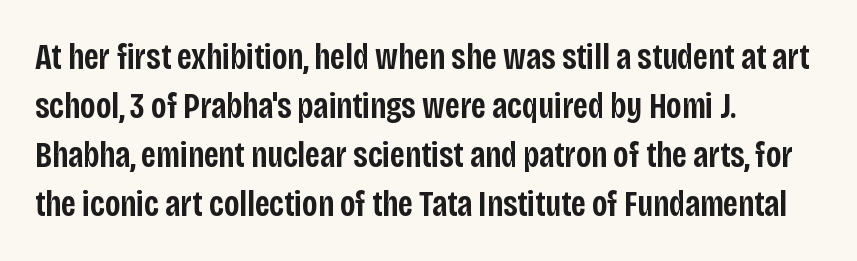
{"serif": "no", "italic": "no", "bold": "semi", "weight": "semibold", "width": "condensed", "stroke_contrast": "low", "x_height": "large", "monospaced": "no", "underline": "no", "align": "left", "line_spacing": "normal", "line_spacing_ratio": 1.36, "letter_spacing": "normal", "letter_spacing_em": 0.0, "glyph_px": 36}
